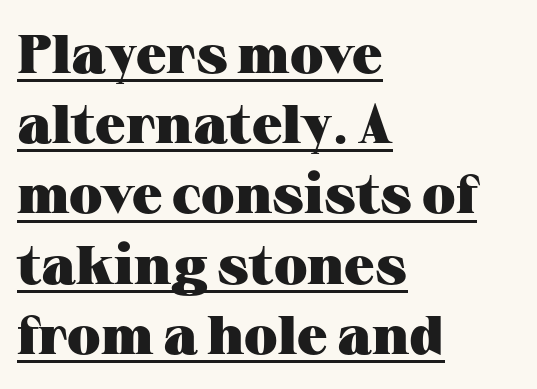
Q: Is the text bold? A: Yes.
Q: Is the text italic (slanted)? A: No, it is upright.
Q: Is the typeface a serif or a sans-serif typeface? A: Serif.
Q: Is the text underlined? A: Yes.
Q: How is the paragraph aligned? A: Left-aligned.
Q: Is the spacing between letters normal or unusually wide? A: Normal.
Q: Is the spacing between lines tight, normal or loose? A: Normal.
Q: Width (condensed, normal, or wide)? A: Wide.
Q: Stroke contrast? A: Medium.
Q: x-height? A: Medium.
Q: Monospaced? A: No.
